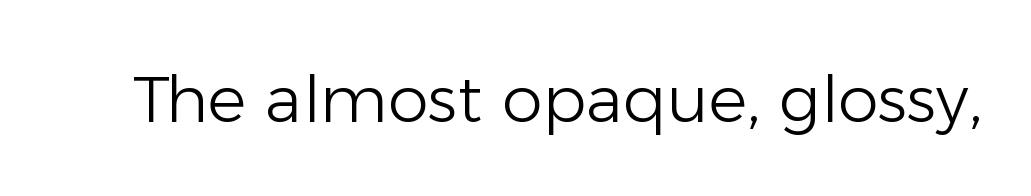
The image shows 65 px light sans-serif type, upright; set normal letter spacing, not underlined; low stroke contrast and a medium x-height.
